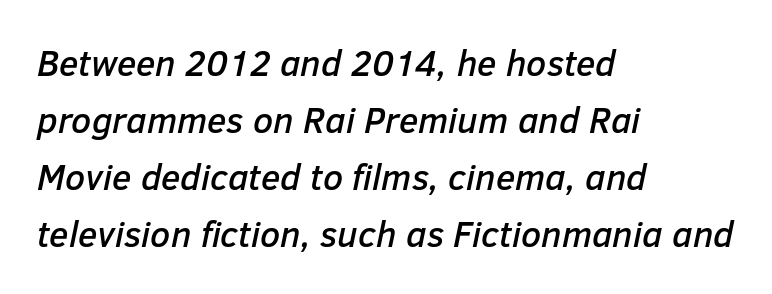
Q: Is the text italic (slanted)? A: Yes, it leans right by about 12 degrees.
Q: Is the text underlined? A: No.
Q: How is the paragraph aligned? A: Left-aligned.
Q: Is the spacing between letters normal or unusually wide? A: Normal.
Q: Is the spacing between lines tight, normal or loose? A: Normal.
Q: Width (condensed, normal, or wide)? A: Normal.
Q: Stroke contrast? A: Low.
Q: x-height? A: Medium.
Q: Monospaced? A: No.
